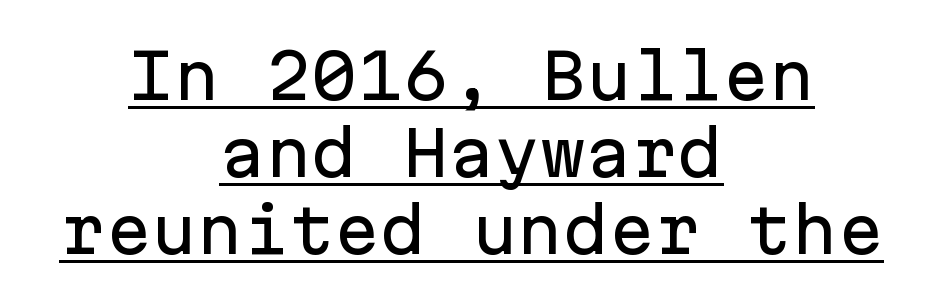
Vertical spacing — default. The face used here is monospaced, like something from a code editor. These lines are centered, leaving both edges ragged. Note: no serifs on the glyphs.
